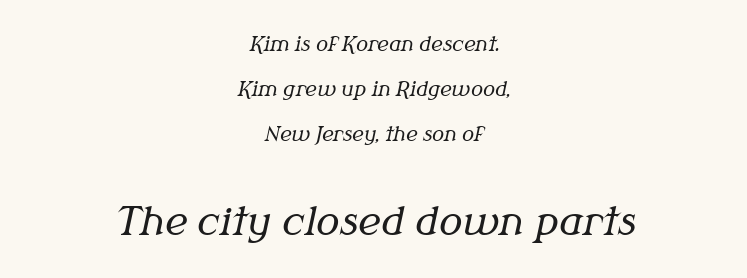
The space between consecutive lines is lavish. Little horizontal feet cap the strokes, marking this as serif type. A student would call this center alignment; a typographer would say set centered. A typesetter would call this proportional, since set widths differ per character. The gaps between neighbouring characters are ordinary and unremarkable.
